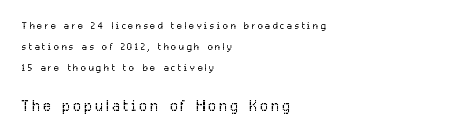
No word sits above an underline. Scale increases going downward across the two blocks. Students, observe: this is what conventionally led text looks like. Notice how the passage keeps a crisp vertical edge on the left only. Posture: straight, roman, zero tilt. The font is comparable to plain body text, perhaps lighter.
